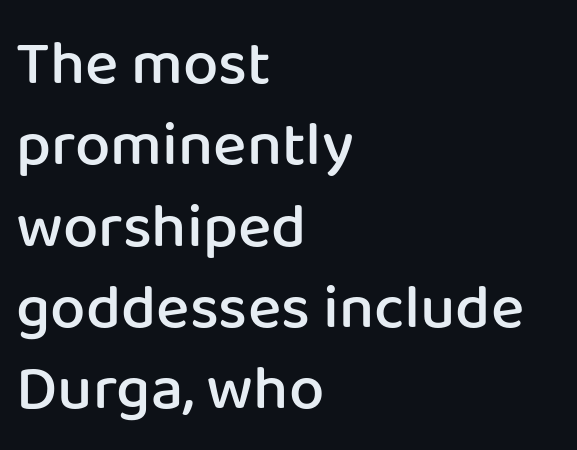
Q: Is the text bold? A: Semi-bold.
Q: Is the text italic (slanted)? A: No, it is upright.
Q: Is the typeface a serif or a sans-serif typeface? A: Sans-serif.
Q: Is the text underlined? A: No.
Q: How is the paragraph aligned? A: Left-aligned.
Q: Is the spacing between letters normal or unusually wide? A: Normal.
Q: Is the spacing between lines tight, normal or loose? A: Normal.
Q: Width (condensed, normal, or wide)? A: Normal.
Q: Stroke contrast? A: Low.
Q: x-height? A: Medium.
Q: Monospaced? A: No.
